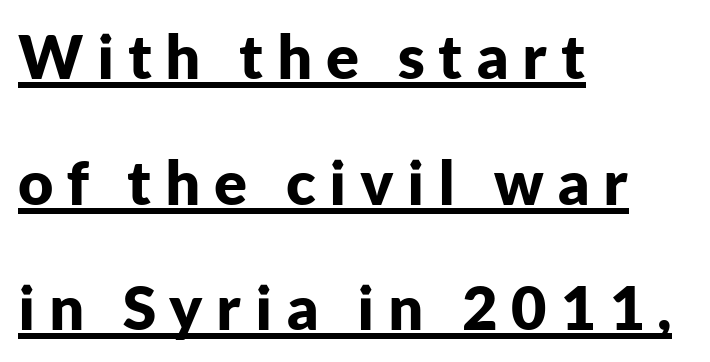
I'd describe the lettering as bold — thick and assertive. The font's upright variant was chosen for this text. Display-style spreading of the glyphs; the letterfit is very open. Leftover space on each line is placed entirely after the last word. Baseline-to-baseline distance is far greater than the letter height. A typesetter would call this proportional, since set widths differ per character.
